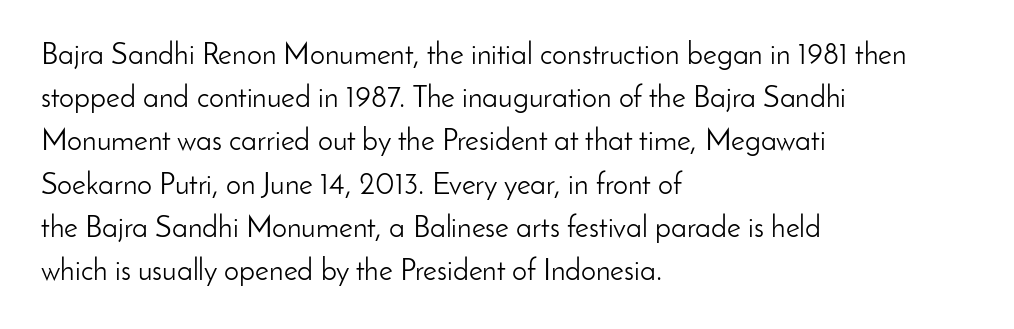
Q: Is the text bold? A: No.
Q: Is the text italic (slanted)? A: No, it is upright.
Q: Is the typeface a serif or a sans-serif typeface? A: Sans-serif.
Q: Is the text underlined? A: No.
Q: How is the paragraph aligned? A: Left-aligned.
Q: Is the spacing between letters normal or unusually wide? A: Normal.
Q: Is the spacing between lines tight, normal or loose? A: Normal.
Q: Width (condensed, normal, or wide)? A: Normal.
Q: Stroke contrast? A: Low.
Q: x-height? A: Small.
Q: Monospaced? A: No.
